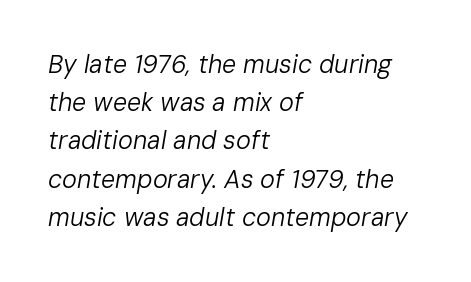
Q: Is the text bold? A: No.
Q: Is the text italic (slanted)? A: Yes, it leans right by about 10 degrees.
Q: Is the text underlined? A: No.
Q: How is the paragraph aligned? A: Left-aligned.
Q: Is the spacing between letters normal or unusually wide? A: Normal.
Q: Is the spacing between lines tight, normal or loose? A: Normal.
